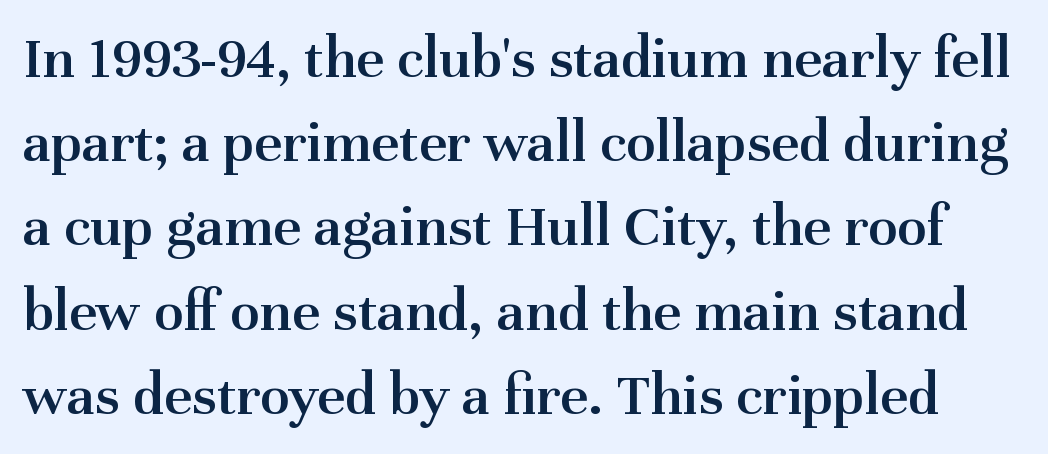
The image shows 61 px semibold serif type, upright; set normal line spacing (1.38x), normal letter spacing, not underlined; medium stroke contrast and a medium x-height.
